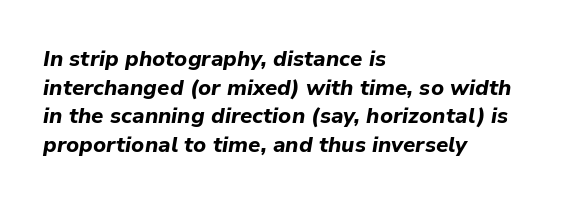
{"italic": "yes", "lean": "right", "slant_degrees": 9, "bold": "yes", "underline": "no", "align": "left", "line_spacing": "normal", "line_spacing_ratio": 1.3, "letter_spacing": "normal", "letter_spacing_em": 0.0, "glyph_px": 22}
